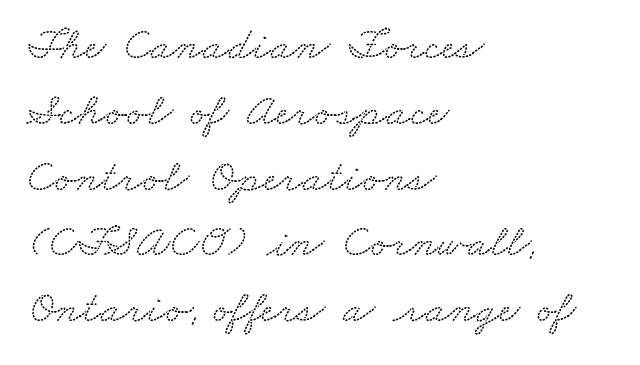
The image shows 46 px wide serif type; set left-aligned, normal line spacing (1.43x), normal letter spacing, not underlined; low stroke contrast and a small x-height.
